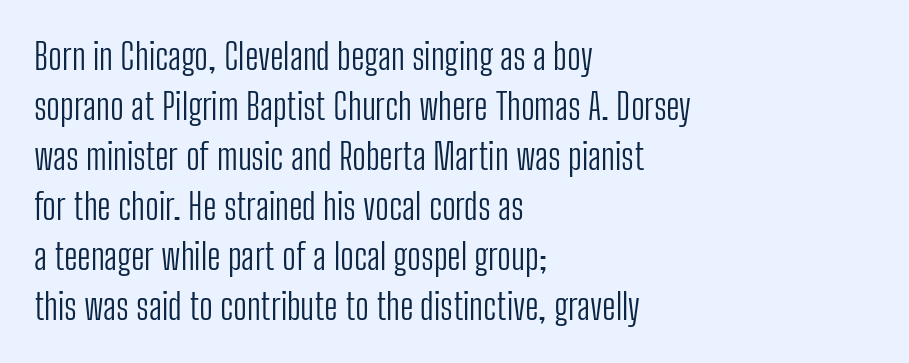
Q: Is the text bold? A: No.
Q: Is the text italic (slanted)? A: No, it is upright.
Q: Is the typeface a serif or a sans-serif typeface? A: Sans-serif.
Q: Is the text underlined? A: No.
Q: How is the paragraph aligned? A: Left-aligned.
Q: Is the spacing between letters normal or unusually wide? A: Normal.
Q: Is the spacing between lines tight, normal or loose? A: Normal.
Q: Width (condensed, normal, or wide)? A: Condensed.
Q: Stroke contrast? A: Low.
Q: x-height? A: Medium.
Q: Monospaced? A: No.
